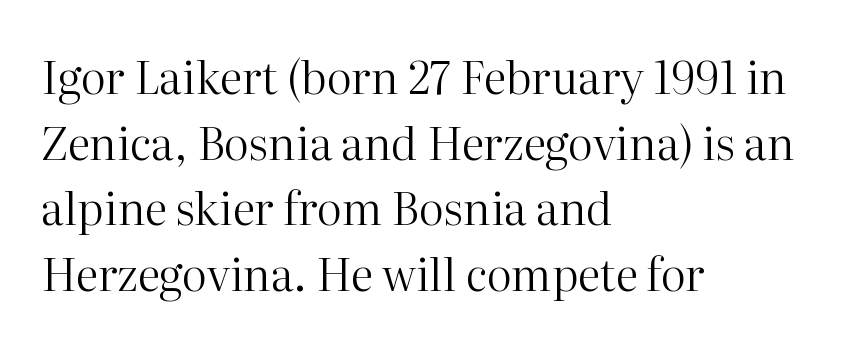
The image shows 45 px regular-weight serif type, upright; set left-aligned, normal line spacing (1.46x), normal letter spacing, not underlined; high stroke contrast and a medium x-height.
